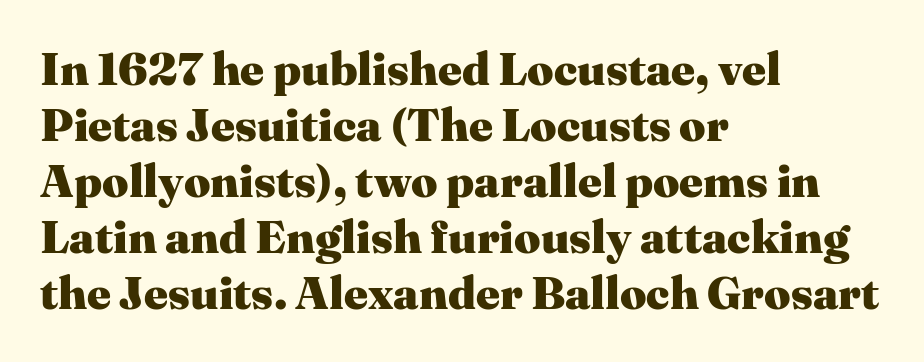
{"serif": "yes", "italic": "no", "bold": "yes", "weight": "heavy", "width": "normal", "stroke_contrast": "medium", "x_height": "medium", "monospaced": "no", "underline": "no", "align": "left", "line_spacing_ratio": 1.22, "letter_spacing": "normal", "letter_spacing_em": 0.0, "glyph_px": 46}
